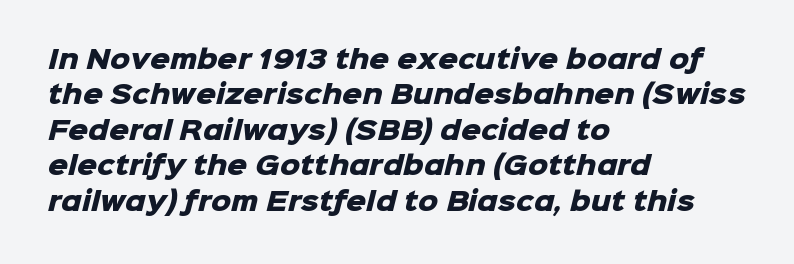
The passage is arranged the way most books set body copy — flush left. Letter spacing: default. A dark, heavy texture on the line: the type is bold. Leading: standard.
